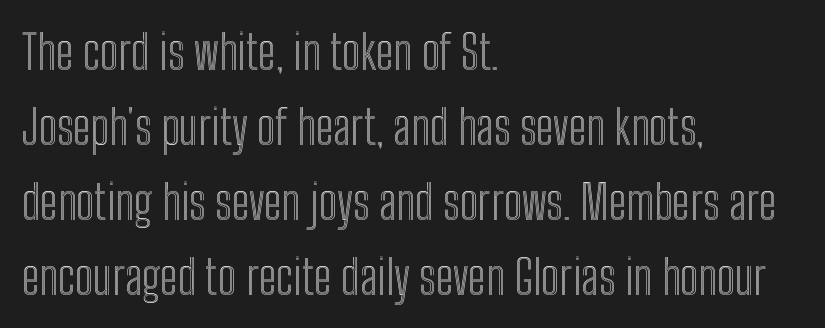
Q: Is the text italic (slanted)? A: No, it is upright.
Q: Is the text underlined? A: No.
Q: How is the paragraph aligned? A: Left-aligned.
Q: Is the spacing between letters normal or unusually wide? A: Normal.
Q: Is the spacing between lines tight, normal or loose? A: Normal.
Q: Width (condensed, normal, or wide)? A: Condensed.
Q: x-height? A: Medium.
Q: Monospaced? A: No.
